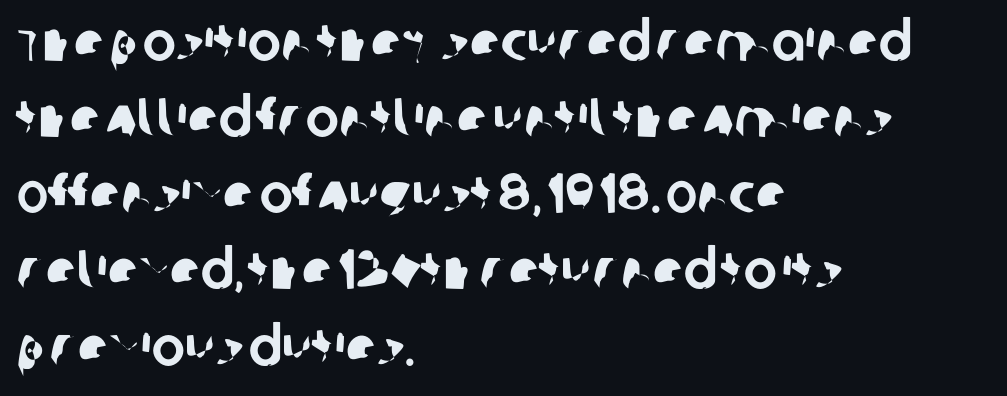
{"serif": "no", "width": "normal", "stroke_contrast": "low", "x_height": "large", "monospaced": "no", "underline": "no", "align": "left", "line_spacing": "normal", "line_spacing_ratio": 1.36, "letter_spacing": "normal", "letter_spacing_em": 0.0, "glyph_px": 56}
